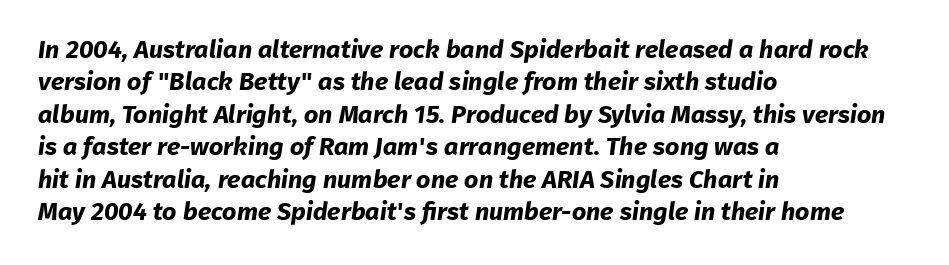
{"bold": "yes", "underline": "no", "align": "left", "line_spacing": "normal", "line_spacing_ratio": 1.3, "letter_spacing": "normal", "letter_spacing_em": 0.0, "glyph_px": 25}
